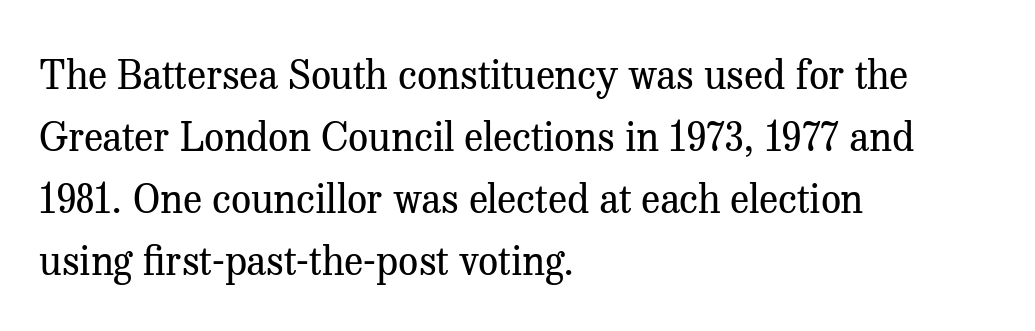
Tall strokes in this sample are plumb rather than angled. In terms of leading, this rendering sits right in the middle. The gap between lines stays unmarked. The rendering uses natural spacing where letterforms have individual widths.
